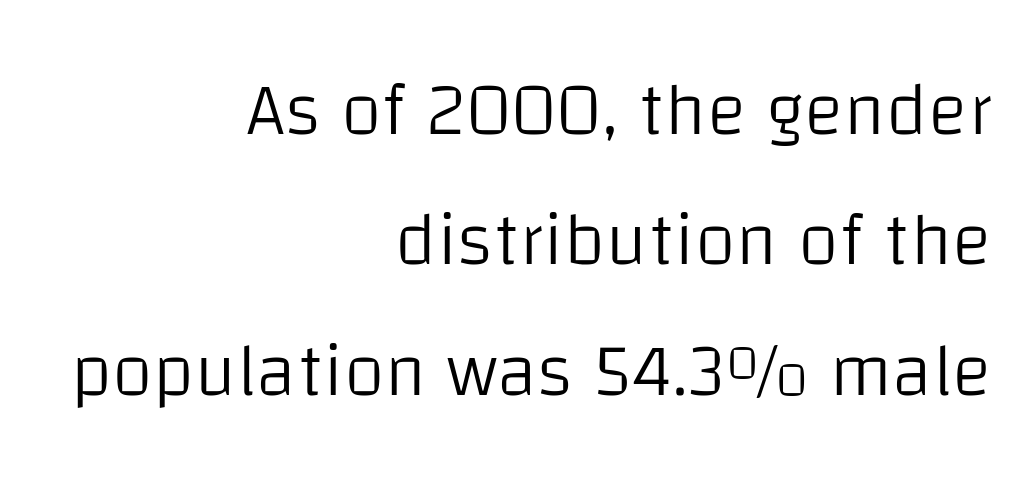
The image shows 75 px light sans-serif type, upright; set right-aligned, line spacing 1.74x, normal letter spacing, not underlined; low stroke contrast and a large x-height.
